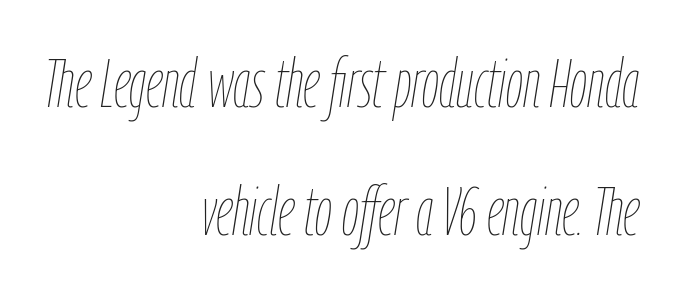
{"italic": "yes", "lean": "right", "slant_degrees": 9, "bold": "no", "weight": "thin", "width": "condensed", "stroke_contrast": "low", "x_height": "medium", "monospaced": "no", "underline": "no", "align": "right", "line_spacing_ratio": 1.88, "letter_spacing": "normal", "letter_spacing_em": 0.0, "glyph_px": 68}
